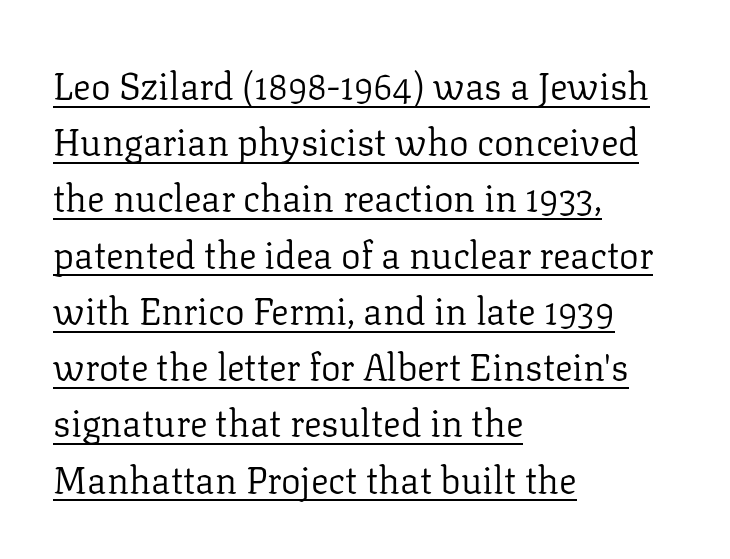
Q: Is the text bold? A: No.
Q: Is the text italic (slanted)? A: No, it is upright.
Q: Is the typeface a serif or a sans-serif typeface? A: Serif.
Q: Is the text underlined? A: Yes.
Q: How is the paragraph aligned? A: Left-aligned.
Q: Is the spacing between letters normal or unusually wide? A: Normal.
Q: Is the spacing between lines tight, normal or loose? A: Normal.
Q: Width (condensed, normal, or wide)? A: Normal.
Q: Stroke contrast? A: Low.
Q: x-height? A: Medium.
Q: Monospaced? A: No.
